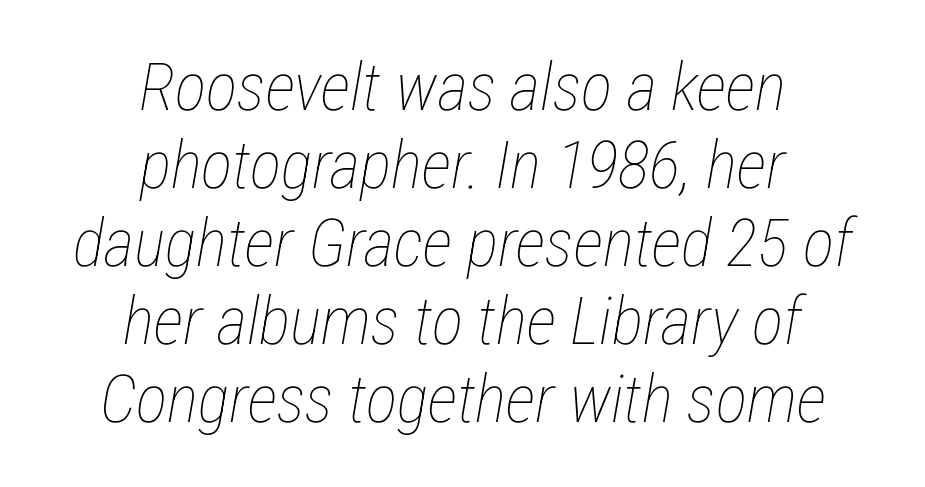
Q: Is the text bold? A: No.
Q: Is the text italic (slanted)? A: Yes, it leans right by about 12 degrees.
Q: Is the text underlined? A: No.
Q: How is the paragraph aligned? A: Centered.
Q: Is the spacing between letters normal or unusually wide? A: Normal.
Q: Width (condensed, normal, or wide)? A: Condensed.
Q: Stroke contrast? A: Low.
Q: x-height? A: Medium.
Q: Monospaced? A: No.
